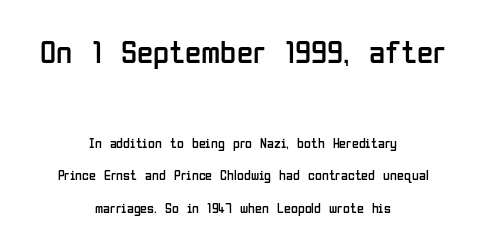
Between one letter and the next there's only the usual sliver of space. A typesetter would call this proportional, since set widths differ per character. Widely set lines give the paragraph a tall, airy silhouette. Unmarked baselines from the first word to the last. Visually the block forms a symmetrical silhouette, jagged on both flanks.
